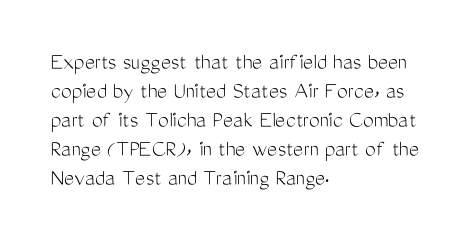
The image shows 24 px text type, upright; set left-aligned, line spacing 1.21x, normal letter spacing, not underlined.
